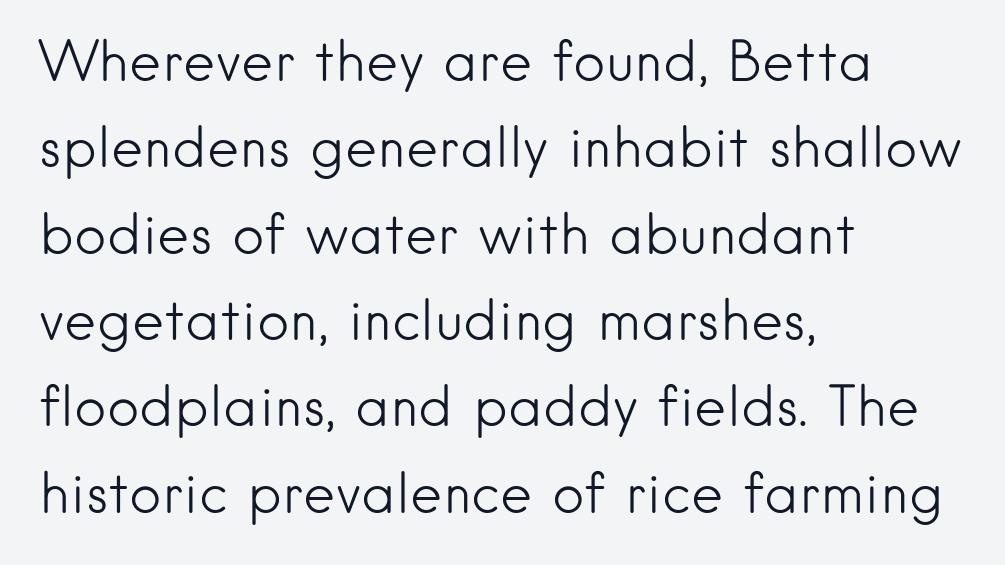
Q: Is the text bold? A: No.
Q: Is the text italic (slanted)? A: No, it is upright.
Q: Is the typeface a serif or a sans-serif typeface? A: Sans-serif.
Q: Is the text underlined? A: No.
Q: How is the paragraph aligned? A: Left-aligned.
Q: Is the spacing between letters normal or unusually wide? A: Normal.
Q: Is the spacing between lines tight, normal or loose? A: Normal.
Q: Width (condensed, normal, or wide)? A: Normal.
Q: Stroke contrast? A: Low.
Q: x-height? A: Small.
Q: Monospaced? A: No.
